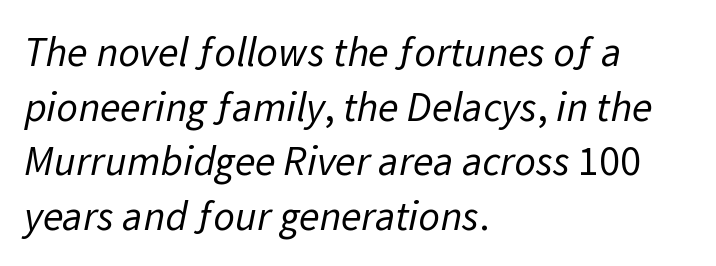
{"serif": "no", "bold": "no", "weight": "regular", "width": "normal", "stroke_contrast": "low", "x_height": "medium", "monospaced": "no", "underline": "no", "align": "left", "line_spacing": "normal", "line_spacing_ratio": 1.3, "letter_spacing": "normal", "letter_spacing_em": 0.0, "glyph_px": 42}
